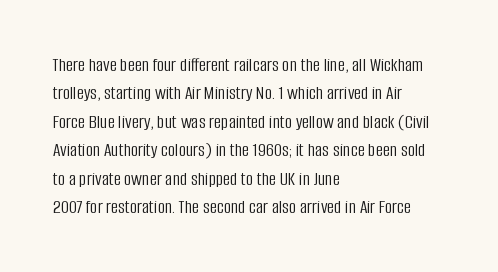
Glyph-to-glyph distance matches everyday printed text. One glance says typical: line gaps are just what's usual. A bare baseline throughout the passage. Does the lettering tilt? It doesn't — this is upright.
